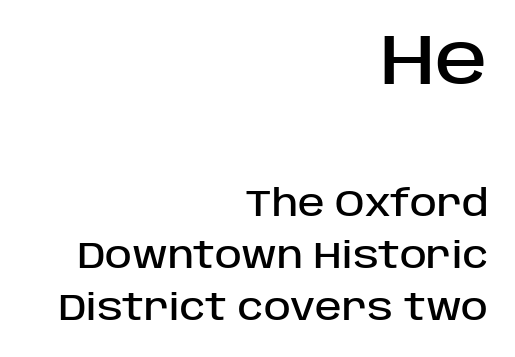
The image shows 71 px sans-serif type, upright; set right-aligned, normal line spacing (1.45x), normal letter spacing, not underlined; the first (top) block is 1.97x larger; low stroke contrast and a large x-height.
